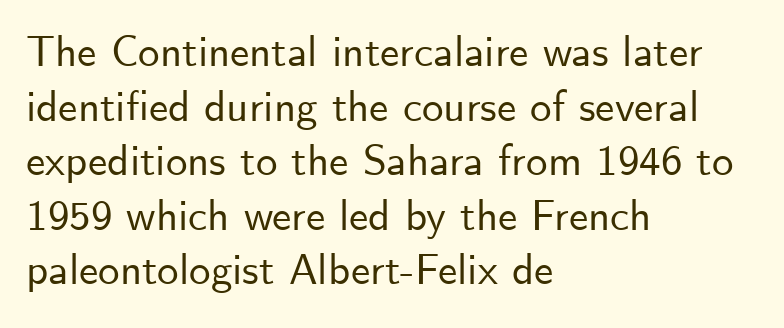
The image shows 43 px sans-serif type, upright; set left-aligned, normal line spacing (1.27x), normal letter spacing, not underlined; low stroke contrast and a small x-height.
